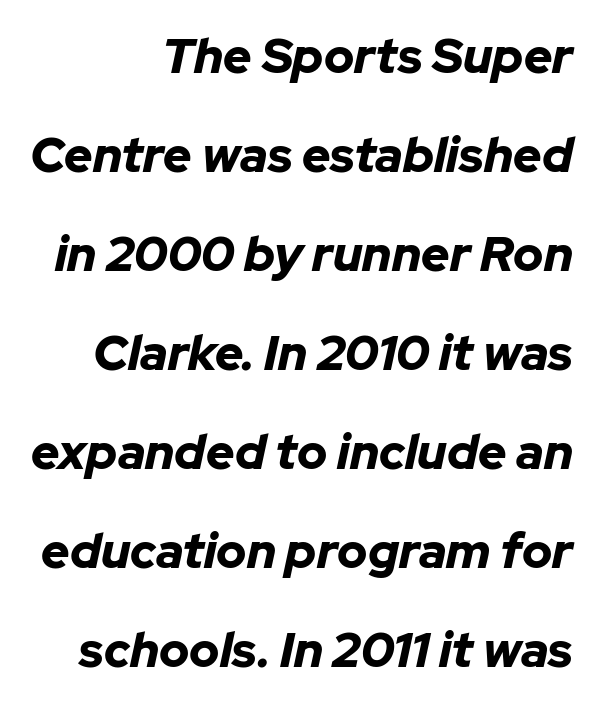
The image shows 49 px bold type, italic (leaning right); set loose line spacing (2.02x), normal letter spacing, not underlined; low stroke contrast and a medium x-height.
